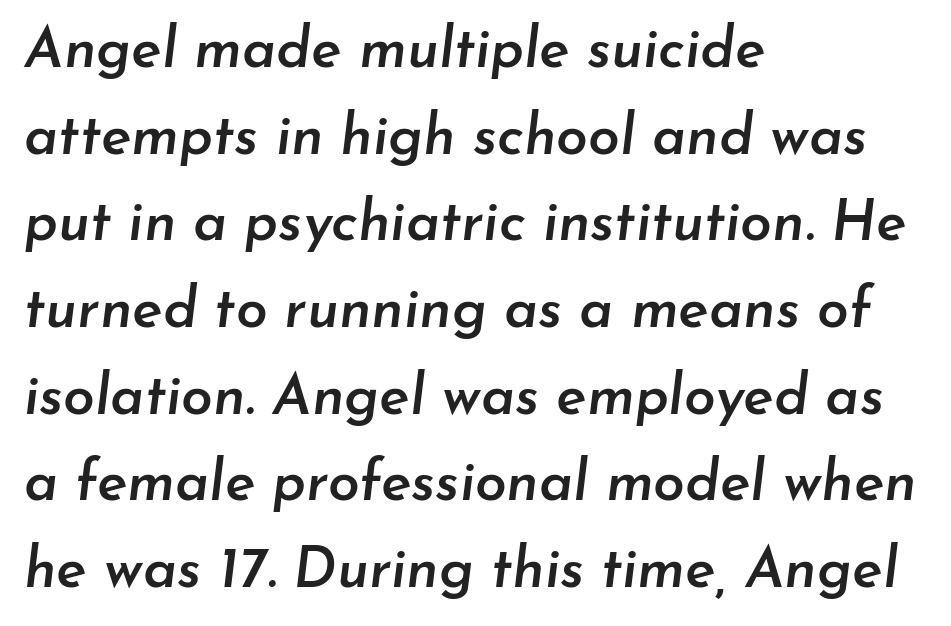
The image shows 57 px semibold type, italic (leaning right); set left-aligned, normal line spacing (1.52x), normal letter spacing, not underlined; low stroke contrast and a small x-height.
